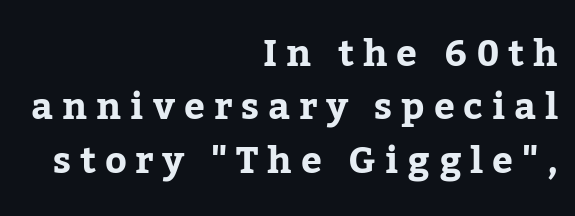
The image shows 37 px bold serif type, upright; set right-aligned, normal line spacing (1.44x), unusually wide letter spacing (+0.24 em), not underlined; low stroke contrast and a medium x-height.
